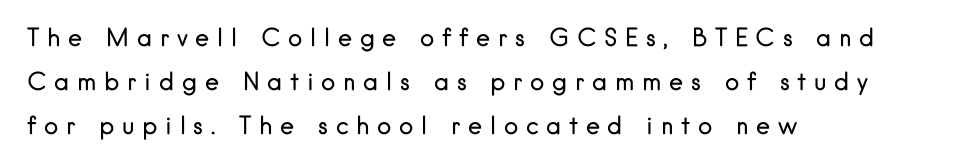
Q: Is the text bold? A: No.
Q: Is the text italic (slanted)? A: No, it is upright.
Q: Is the text underlined? A: No.
Q: How is the paragraph aligned? A: Left-aligned.
Q: Is the spacing between letters normal or unusually wide? A: Unusually wide.
